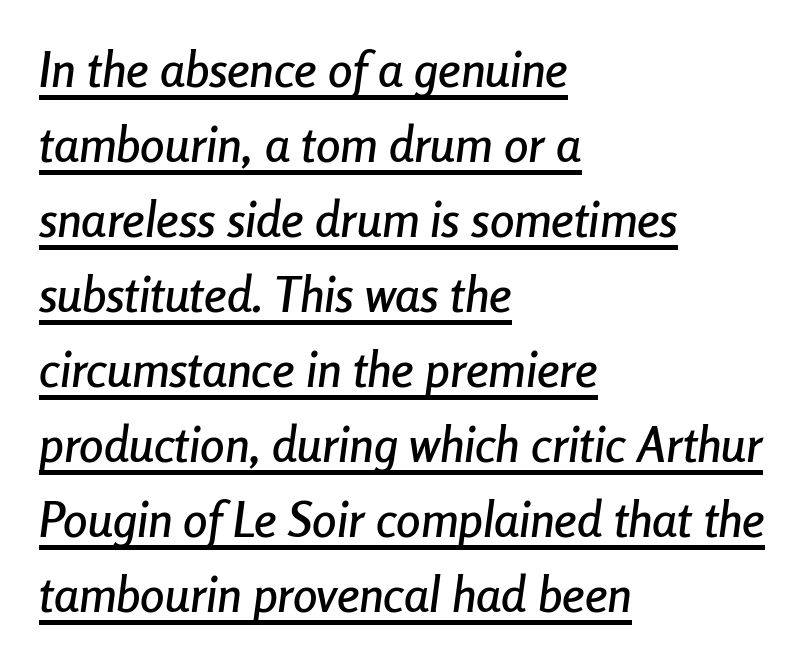
{"italic": "yes", "lean": "right", "slant_degrees": 8, "width": "condensed", "stroke_contrast": "low", "x_height": "medium", "monospaced": "no", "underline": "yes", "align": "left", "line_spacing": "normal", "line_spacing_ratio": 1.53, "letter_spacing": "normal", "letter_spacing_em": 0.0, "glyph_px": 49}
